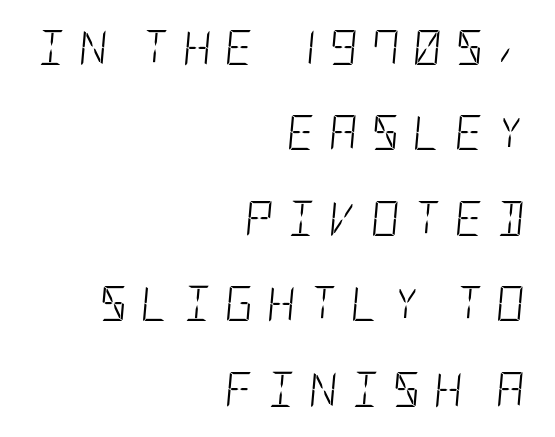
Students, observe: this is what heavily led, spacious text looks like. In terms of letterspacing, this is a distinctly airy, spread setting. Posture: slanted. Casual observation: everything's shoved over to the right. The letters look calm and open, with moderate or lighter stems. Honestly, there is no underline to notice here at all.
